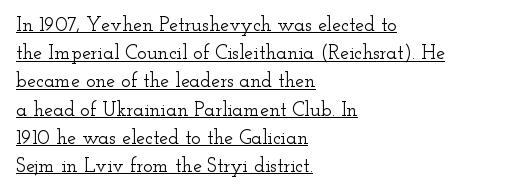
Like a heading marked for emphasis, these lines bear an underscore. Interline gaps are of average width in this sample. What stands out about the letter spacing? Nothing — it is the standard amount. These lines are set flush left with a ragged right edge.
